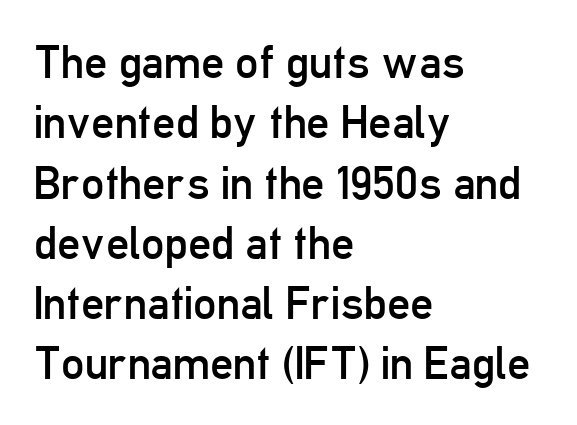
Q: Is the text bold? A: No.
Q: Is the text italic (slanted)? A: No, it is upright.
Q: Is the typeface a serif or a sans-serif typeface? A: Sans-serif.
Q: Is the text underlined? A: No.
Q: How is the paragraph aligned? A: Left-aligned.
Q: Is the spacing between letters normal or unusually wide? A: Normal.
Q: Is the spacing between lines tight, normal or loose? A: Normal.
Q: Width (condensed, normal, or wide)? A: Condensed.
Q: Stroke contrast? A: Low.
Q: x-height? A: Medium.
Q: Monospaced? A: No.
